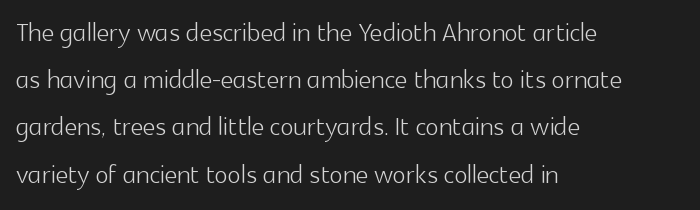
{"serif": "no", "italic": "no", "bold": "no", "weight": "light", "width": "normal", "x_height": "medium", "monospaced": "no", "underline": "no", "align": "left", "line_spacing": "normal", "line_spacing_ratio": 1.35, "letter_spacing": "normal", "letter_spacing_em": 0.0, "glyph_px": 35}
